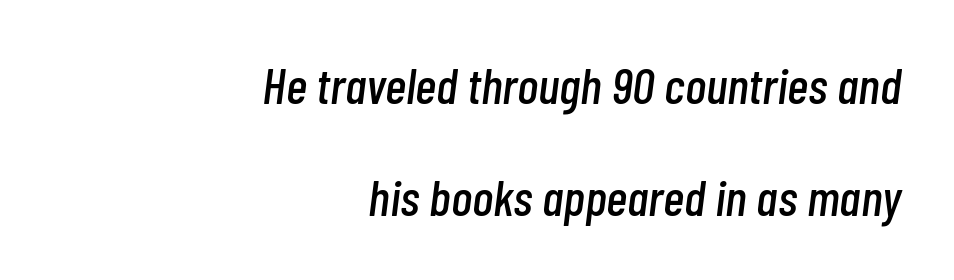
Q: Is the text italic (slanted)? A: Yes, it leans right by about 7 degrees.
Q: Is the text underlined? A: No.
Q: How is the paragraph aligned? A: Right-aligned.
Q: Is the spacing between letters normal or unusually wide? A: Normal.
Q: Is the spacing between lines tight, normal or loose? A: Loose.
Q: Width (condensed, normal, or wide)? A: Condensed.
Q: Stroke contrast? A: Low.
Q: x-height? A: Medium.
Q: Monospaced? A: No.
